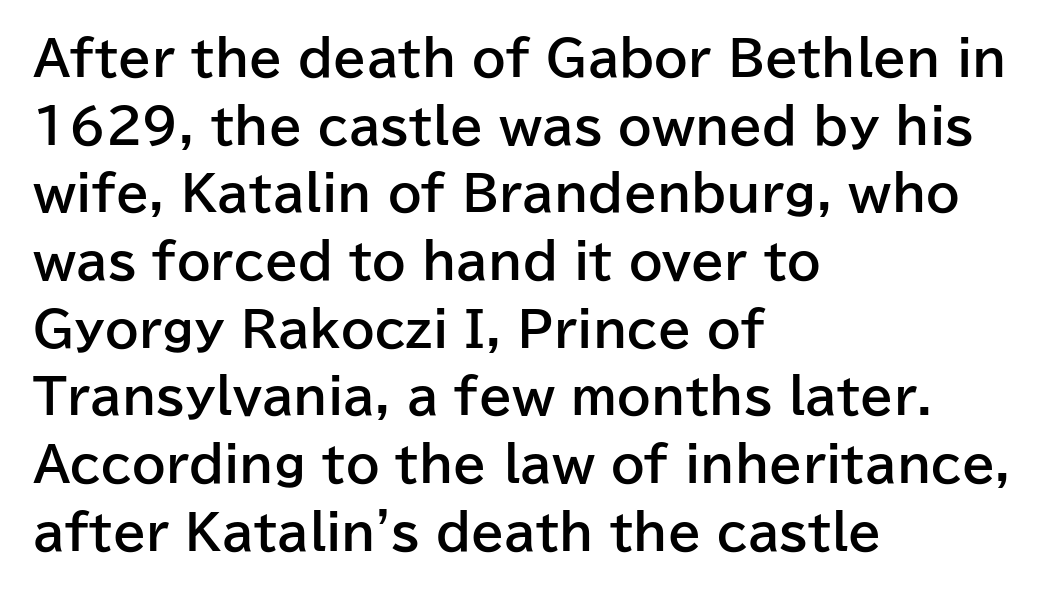
The image shows 48 px bold sans-serif type, upright; set left-aligned, normal line spacing (1.41x), normal letter spacing, not underlined; low stroke contrast and a medium x-height.
